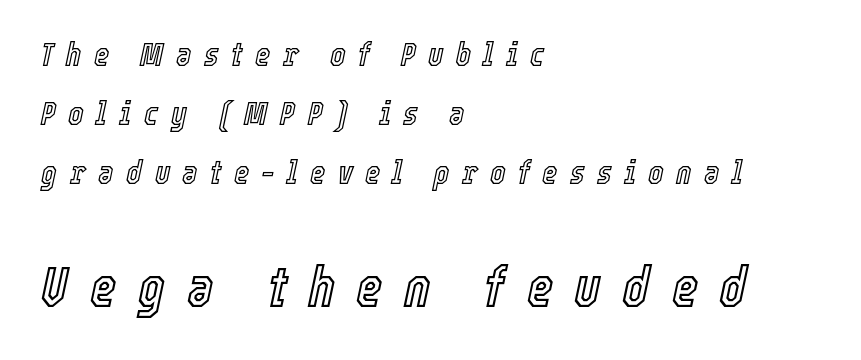
{"italic": "yes", "lean": "right", "slant_degrees": 12, "width": "condensed", "x_height": "medium", "monospaced": "no", "underline": "no", "align": "left", "line_spacing_ratio": 1.79, "letter_spacing": "wide", "letter_spacing_em": 0.37, "larger_block": "second", "size_ratio": 1.73, "glyph_px": 57}
